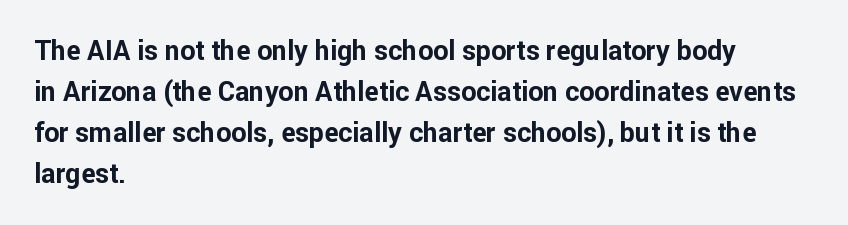
Q: Is the text bold? A: Yes.
Q: Is the text italic (slanted)? A: No, it is upright.
Q: Is the text underlined? A: No.
Q: How is the paragraph aligned? A: Left-aligned.
Q: Is the spacing between letters normal or unusually wide? A: Normal.
Q: Is the spacing between lines tight, normal or loose? A: Normal.
